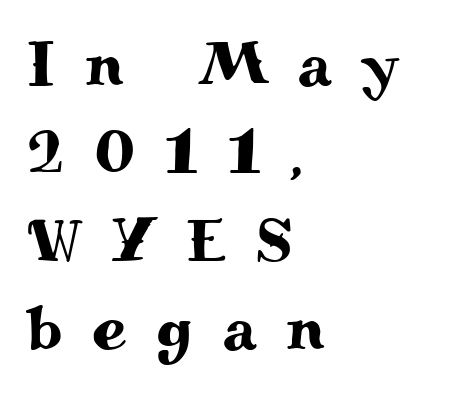
The image shows 62 px wide serif type, upright; set left-aligned, normal line spacing (1.42x), unusually wide letter spacing (+0.48 em), not underlined; medium stroke contrast and a small x-height.
